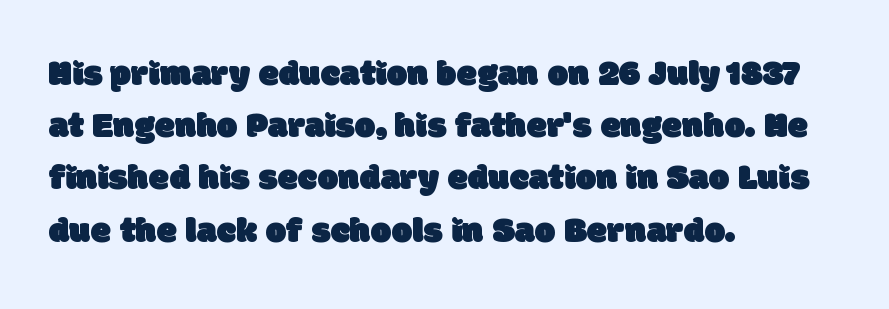
The image shows 37 px sans-serif type; set left-aligned, normal line spacing (1.41x), normal letter spacing, not underlined; low stroke contrast and a large x-height.
